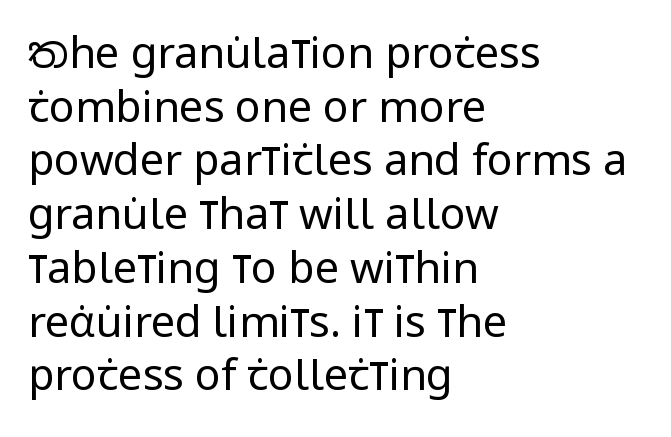
{"serif": "no", "italic": "no", "bold": "no", "weight": "regular", "width": "condensed", "stroke_contrast": "low", "x_height": "large", "monospaced": "no", "underline": "no", "align": "left", "line_spacing": "normal", "line_spacing_ratio": 1.25, "letter_spacing": "normal", "letter_spacing_em": 0.0, "glyph_px": 43}
